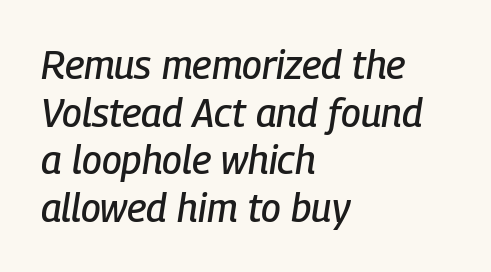
The image shows 39 px condensed type, italic (leaning right); set left-aligned, line spacing 1.22x, normal letter spacing, not underlined; low stroke contrast and a medium x-height.
